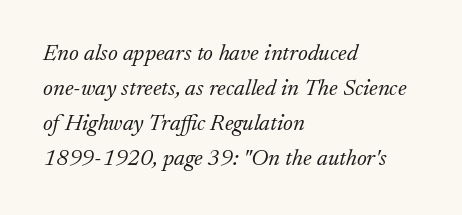
Q: Is the text bold? A: No.
Q: Is the text italic (slanted)? A: Yes, it leans right by about 17 degrees.
Q: Is the text underlined? A: No.
Q: How is the paragraph aligned? A: Left-aligned.
Q: Is the spacing between letters normal or unusually wide? A: Normal.
Q: Is the spacing between lines tight, normal or loose? A: Normal.
